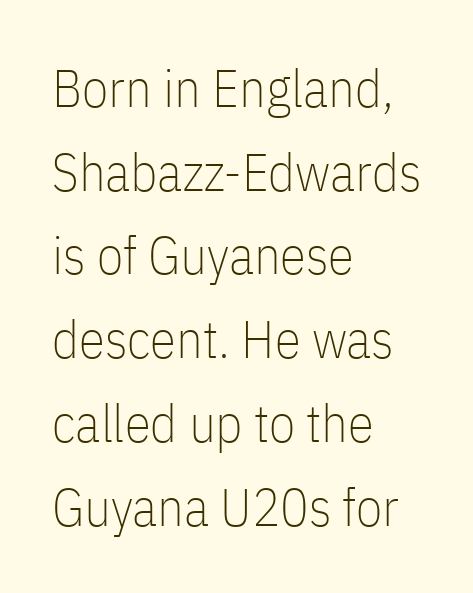
Q: Is the text bold? A: No.
Q: Is the text italic (slanted)? A: No, it is upright.
Q: Is the typeface a serif or a sans-serif typeface? A: Sans-serif.
Q: Is the text underlined? A: No.
Q: How is the paragraph aligned? A: Left-aligned.
Q: Is the spacing between letters normal or unusually wide? A: Normal.
Q: Is the spacing between lines tight, normal or loose? A: Normal.
Q: Width (condensed, normal, or wide)? A: Condensed.
Q: Stroke contrast? A: Low.
Q: x-height? A: Medium.
Q: Monospaced? A: No.
